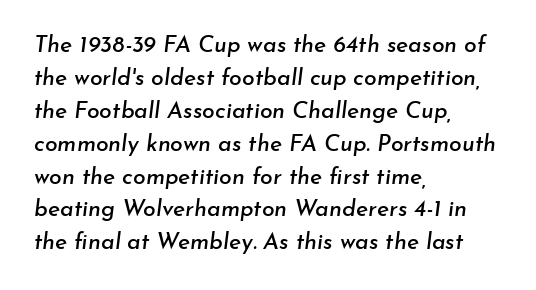
The image shows 23 px text type, italic (leaning right); set left-aligned, normal line spacing (1.43x), normal letter spacing, not underlined.
